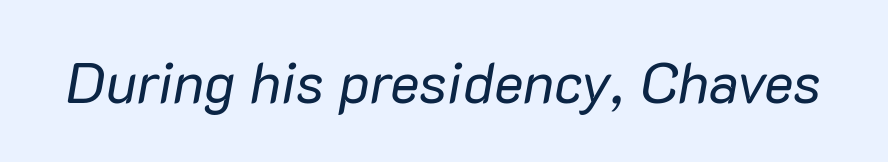
There's an unmistakable incline to the writing here. Honestly, the letter spacing is just normal — you wouldn't notice it. The passage shown is not underscored anywhere. Here the designer chose a conventional face with non-uniform glyph widths.
